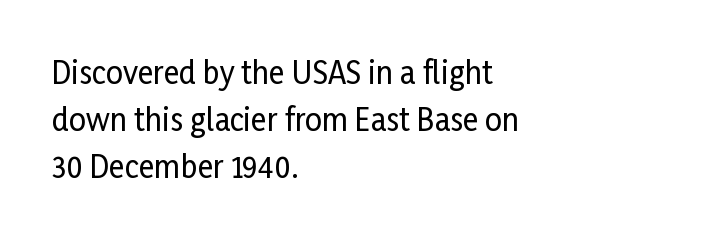
You could not count columns in this text — the font is proportionally spaced. Honestly, the row spacing looks completely unremarkable. The letters stand upright; this is a roman face. Nobody drew a line under any word here. The designer went with a sans here, leaving each stem footless.
